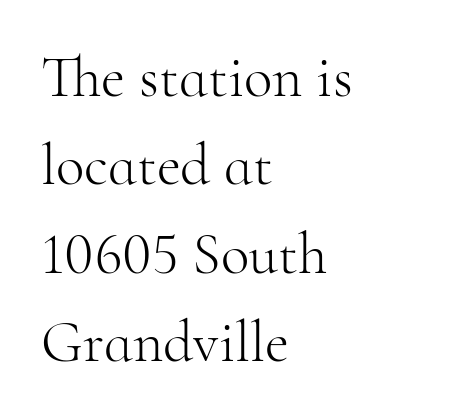
{"serif": "yes", "italic": "no", "bold": "no", "weight": "light", "width": "normal", "stroke_contrast": "high", "x_height": "small", "monospaced": "no", "underline": "no", "align": "left", "line_spacing": "normal", "line_spacing_ratio": 1.5, "letter_spacing": "normal", "letter_spacing_em": 0.0, "glyph_px": 59}
